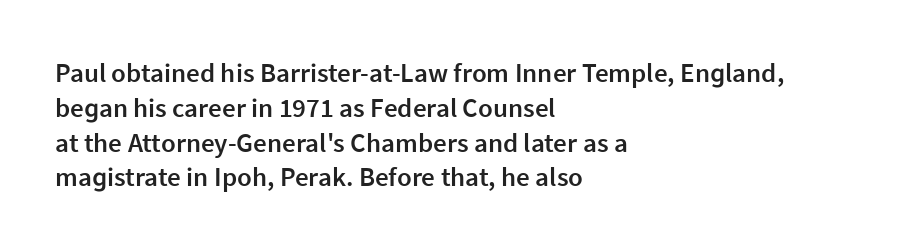
The image shows 27 px text type, upright; set left-aligned, normal line spacing (1.29x), normal letter spacing, not underlined.
